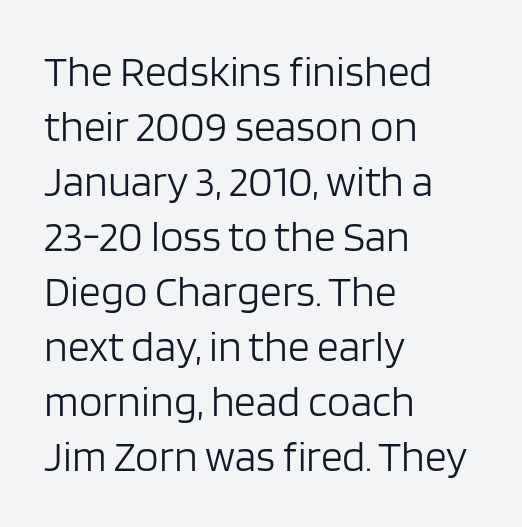
The image shows 43 px light sans-serif type, upright; set left-aligned, normal line spacing (1.28x), normal letter spacing, not underlined; low stroke contrast and a large x-height.
